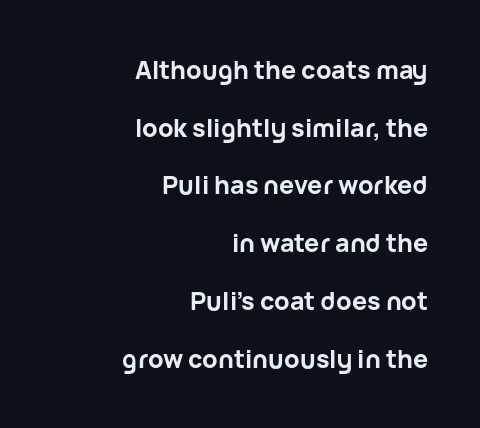
{"italic": "no", "bold": "yes", "underline": "no", "align": "right", "line_spacing": "loose", "line_spacing_ratio": 2.31, "letter_spacing": "normal", "letter_spacing_em": 0.0, "glyph_px": 25}
